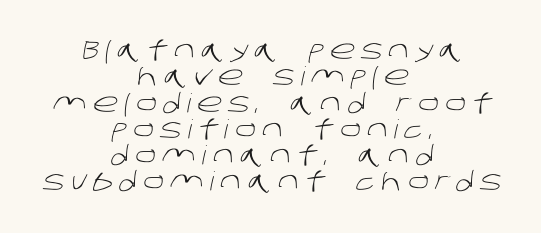
Q: Is the text bold? A: No.
Q: Is the text underlined? A: No.
Q: How is the paragraph aligned? A: Centered.
Q: Is the spacing between letters normal or unusually wide? A: Unusually wide.
Q: Is the spacing between lines tight, normal or loose? A: Tight.
